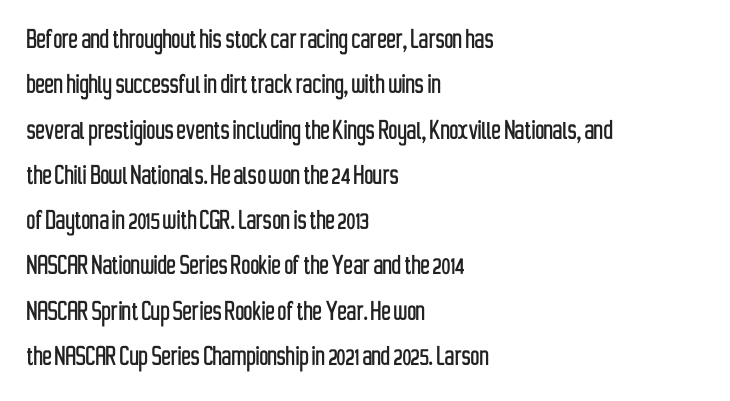
The image shows 31 px condensed sans-serif type, upright; set left-aligned, normal line spacing (1.46x), normal letter spacing, not underlined; low stroke contrast and a medium x-height.
